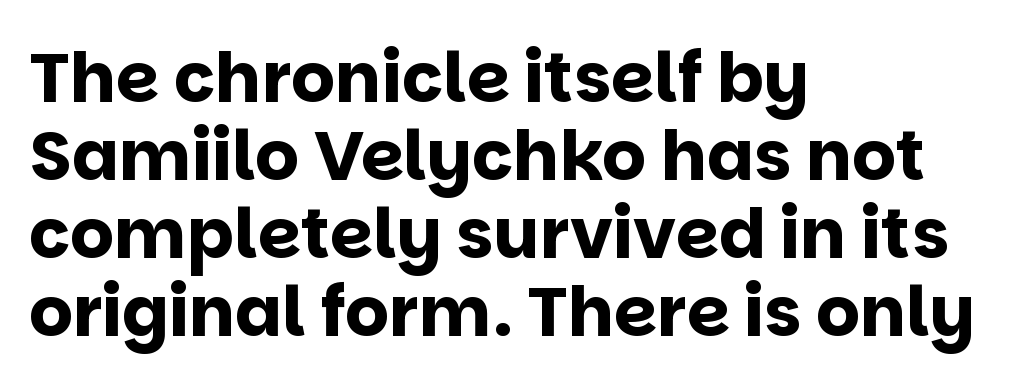
The image shows 69 px bold sans-serif type, upright; set left-aligned, tight line spacing (1.13x), normal letter spacing, not underlined; low stroke contrast and a large x-height.
